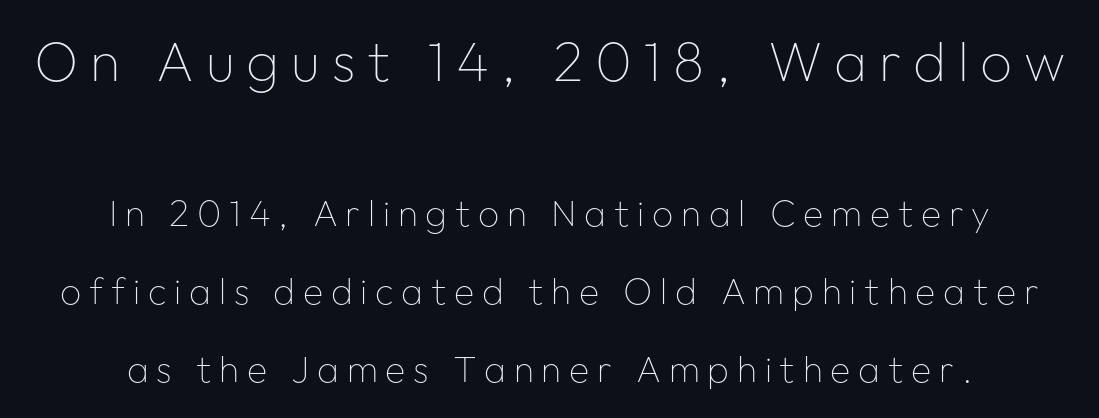
Bold? No — there's no thickening of the strokes. Check under the words: just untouched page. Students, note that the glyphs here are deliberately spaced far apart. The paragraph shown floats in the horizontal middle. Do the characters align in a grid? No, the font is proportional. The glyphs in this specimen are sans serif.
